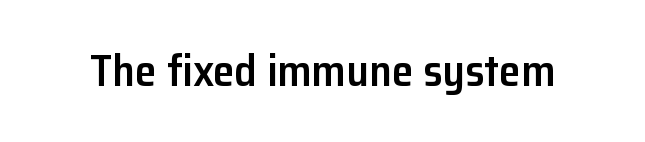
The image shows 44 px semibold sans-serif type, upright; set normal letter spacing, not underlined; low stroke contrast and a medium x-height.
